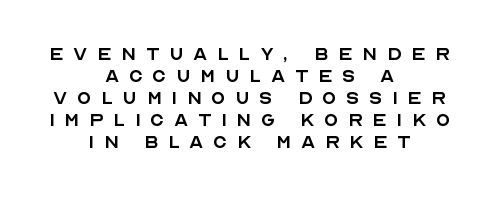
The image shows 23 px text type, upright; set centered, tight line spacing (0.96x), unusually wide letter spacing (+0.42 em), not underlined.
